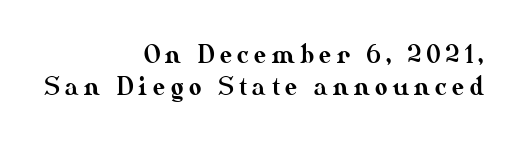
The image shows 24 px text type, upright; set right-aligned, normal line spacing (1.35x), unusually wide letter spacing (+0.23 em), not underlined.
